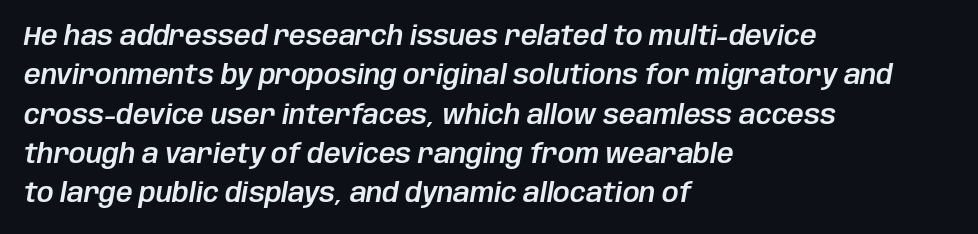
The image shows 26 px text type, italic (leaning right); set left-aligned, normal line spacing (1.51x), normal letter spacing, not underlined.
